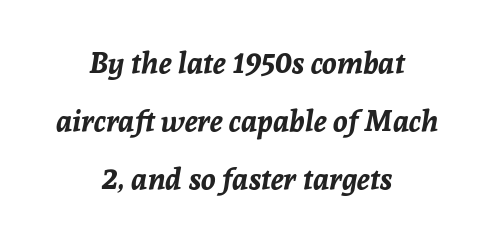
The image shows 30 px bold type, italic (leaning right); set centered, loose line spacing (1.93x), normal letter spacing, not underlined; low stroke contrast and a medium x-height.
